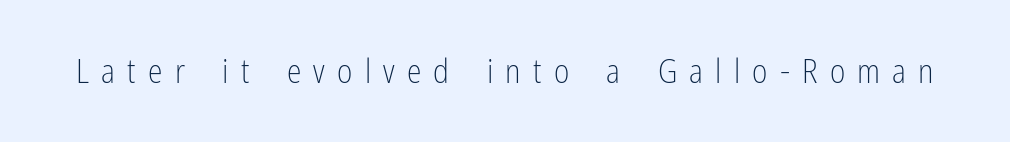
{"serif": "no", "italic": "no", "bold": "no", "weight": "light", "width": "condensed", "stroke_contrast": "low", "x_height": "medium", "monospaced": "no", "underline": "no", "letter_spacing": "wide", "letter_spacing_em": 0.37, "glyph_px": 33}
